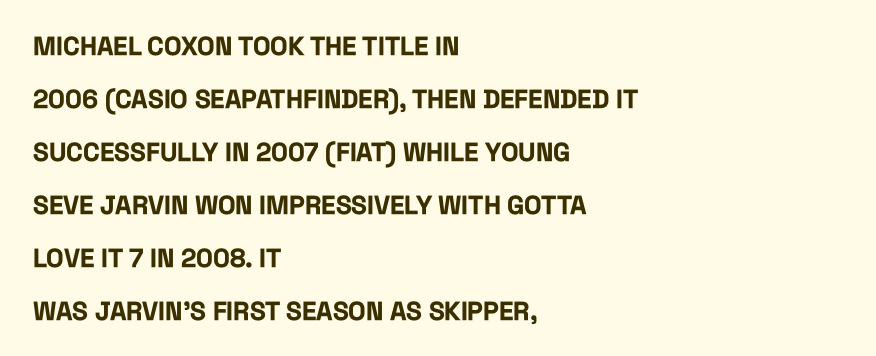
{"italic": "no", "bold": "yes", "underline": "no", "align": "left", "line_spacing": "loose", "line_spacing_ratio": 2.04, "letter_spacing": "normal", "letter_spacing_em": 0.0, "glyph_px": 26}
